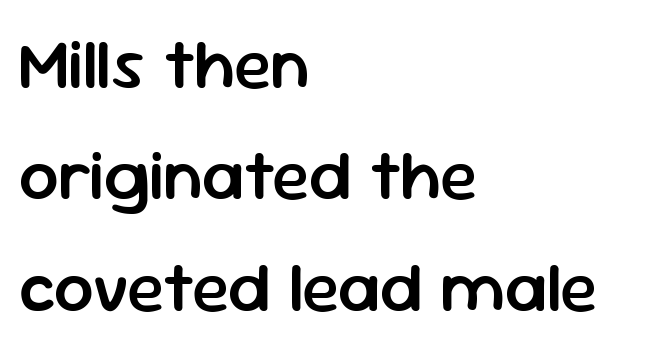
The image shows 70 px semibold sans-serif type, upright; set left-aligned, normal line spacing (1.59x), normal letter spacing, not underlined; low stroke contrast and a medium x-height.
